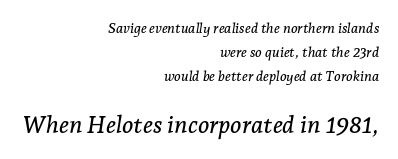
Q: Is the text italic (slanted)? A: Yes, it leans right by about 7 degrees.
Q: Is the text underlined? A: No.
Q: How is the paragraph aligned? A: Right-aligned.
Q: Is the spacing between letters normal or unusually wide? A: Normal.
Q: Which block of text is set in a larger size, the first (top) or the second (bottom)? A: The second (bottom) one.
